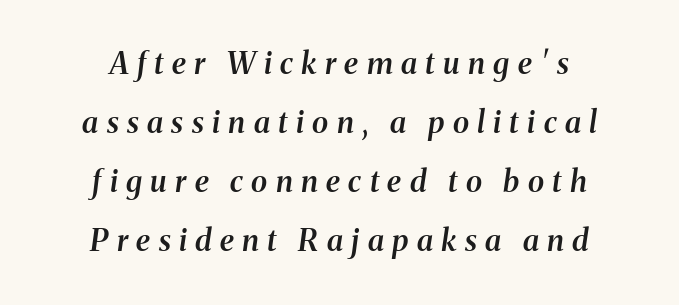
{"serif": "yes", "italic": "yes", "lean": "right", "slant_degrees": 8, "bold": "semi", "weight": "semibold", "width": "normal", "stroke_contrast": "medium", "x_height": "medium", "monospaced": "no", "underline": "no", "align": "center", "line_spacing": "loose", "line_spacing_ratio": 1.97, "letter_spacing": "wide", "letter_spacing_em": 0.28, "glyph_px": 30}
